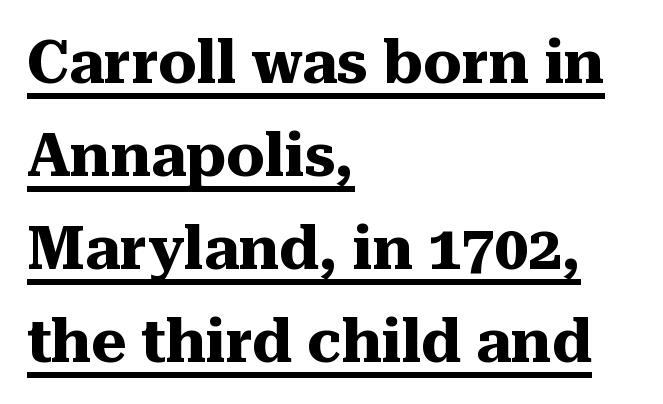
Each new line begins a customary step beneath the previous one. This rendering employs a face with finishing strokes, i.e., a serif. Underlining? Definitely there. The glyphs have the mass of a bold cut.
